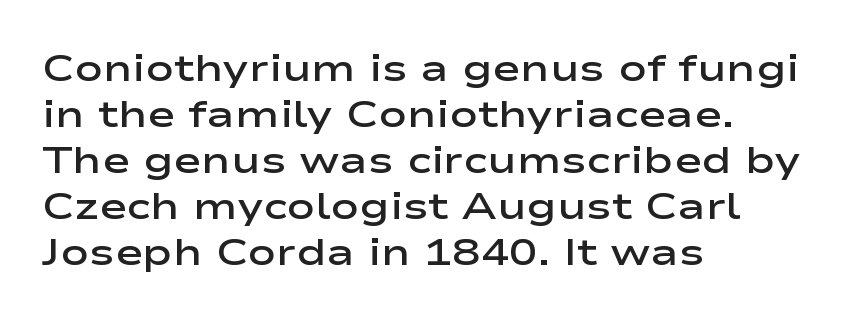
The image shows 38 px semibold, wide sans-serif type, upright; set left-aligned, line spacing 1.21x, normal letter spacing, not underlined; low stroke contrast and a medium x-height.
